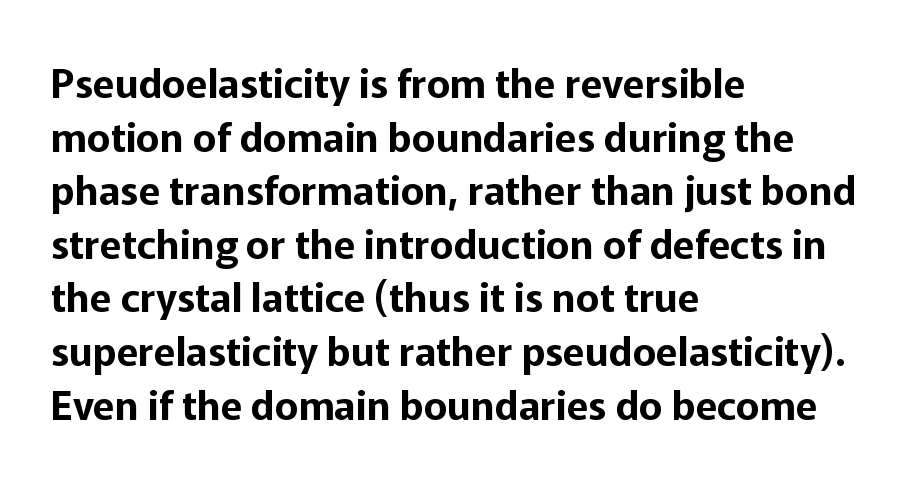
{"serif": "no", "italic": "no", "width": "normal", "stroke_contrast": "low", "x_height": "medium", "monospaced": "no", "underline": "no", "align": "left", "line_spacing": "normal", "line_spacing_ratio": 1.34, "letter_spacing": "normal", "letter_spacing_em": 0.0, "glyph_px": 40}
